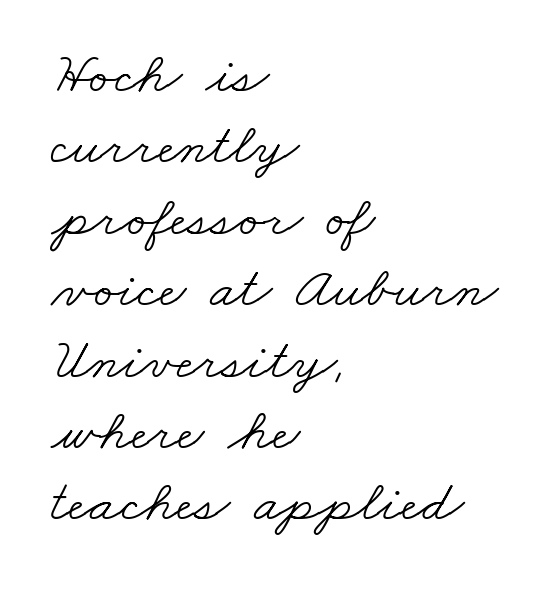
{"serif": "yes", "bold": "no", "weight": "light", "width": "wide", "stroke_contrast": "low", "x_height": "small", "monospaced": "no", "underline": "no", "align": "left", "line_spacing_ratio": 1.21, "letter_spacing": "normal", "letter_spacing_em": 0.0, "glyph_px": 59}
